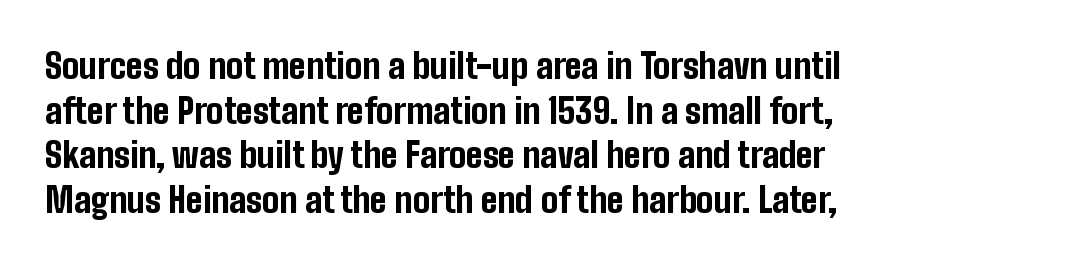
Vertical spacing — default. Spacing verdict: proportional, widths tailored to each character. Any mark beneath the type? The region is blank. What weight is shown? A full bold with thick strokes. Unlike italic type, these characters show no tilt at all.
